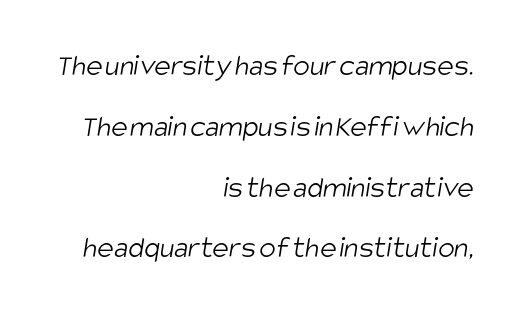
Horizontal bands of white between lines are thick stripes. The compositor pushed each line to the right boundary. Caption: standard tracking, unaltered. These lines are composed in type without serifs. The strip under each line holds only bare page.
